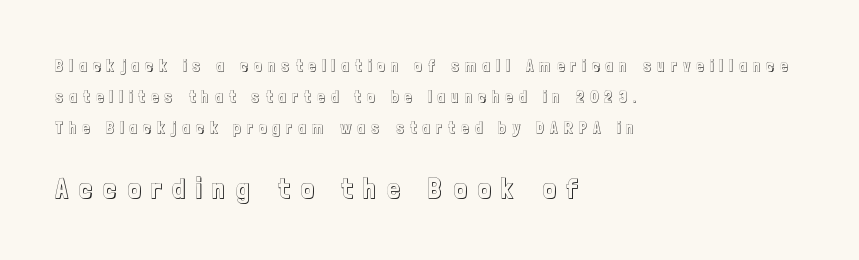
Q: Is the text italic (slanted)? A: No, it is upright.
Q: Is the text underlined? A: No.
Q: How is the paragraph aligned? A: Left-aligned.
Q: Is the spacing between letters normal or unusually wide? A: Unusually wide.
Q: Is the spacing between lines tight, normal or loose? A: Loose.
Q: Which block of text is set in a larger size, the first (top) or the second (bottom)? A: The second (bottom) one.
Q: Width (condensed, normal, or wide)? A: Condensed.
Q: x-height? A: Medium.
Q: Monospaced? A: No.
